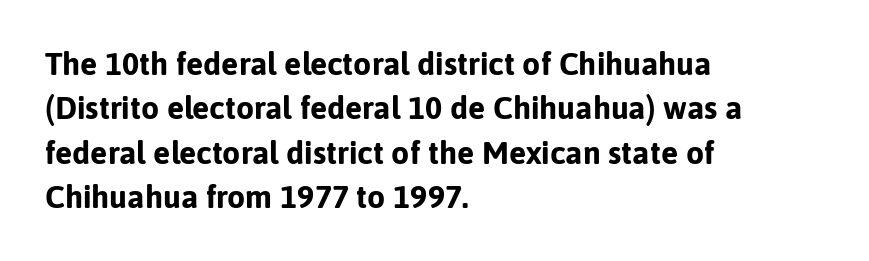
The image shows 32 px bold sans-serif type, upright; set left-aligned, normal line spacing (1.39x), normal letter spacing, not underlined; low stroke contrast and a medium x-height.
